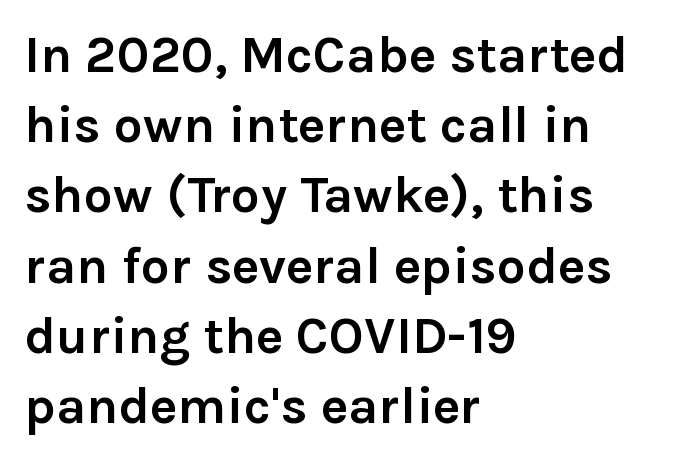
{"serif": "no", "italic": "no", "bold": "yes", "weight": "semibold", "width": "normal", "x_height": "medium", "monospaced": "no", "underline": "no", "align": "left", "line_spacing": "normal", "line_spacing_ratio": 1.35, "letter_spacing": "normal", "letter_spacing_em": 0.0, "glyph_px": 52}
